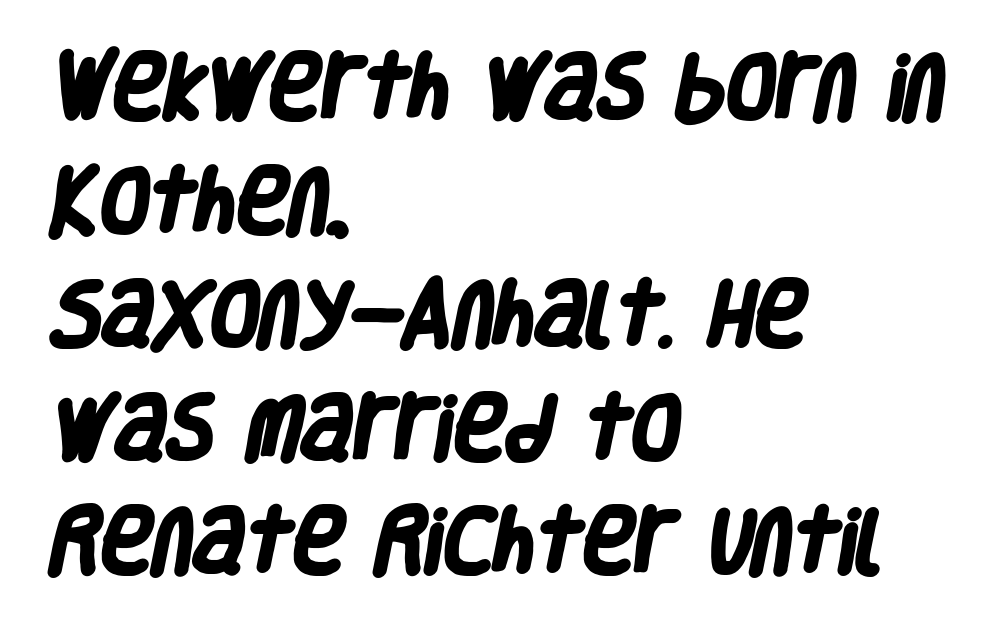
The image shows 71 px heavy, condensed sans-serif type; set left-aligned, normal line spacing (1.6x), normal letter spacing, not underlined; low stroke contrast and a large x-height.
